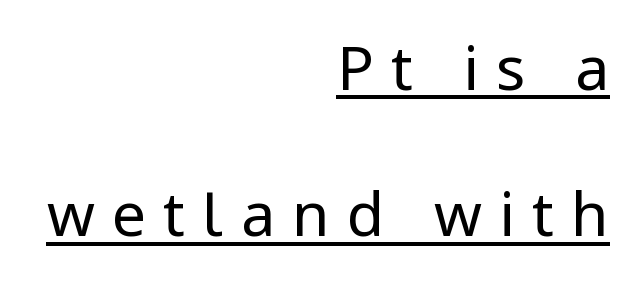
Q: Is the text bold? A: No.
Q: Is the text italic (slanted)? A: No, it is upright.
Q: Is the typeface a serif or a sans-serif typeface? A: Sans-serif.
Q: Is the text underlined? A: Yes.
Q: How is the paragraph aligned? A: Right-aligned.
Q: Is the spacing between letters normal or unusually wide? A: Unusually wide.
Q: Is the spacing between lines tight, normal or loose? A: Loose.
Q: Width (condensed, normal, or wide)? A: Condensed.
Q: Stroke contrast? A: Low.
Q: x-height? A: Large.
Q: Monospaced? A: No.
